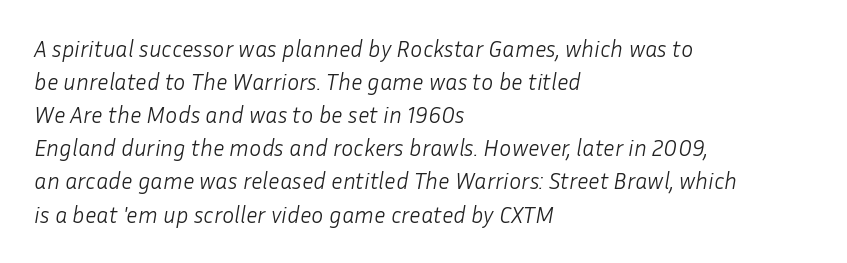
Bold? No — there's no thickening of the strokes. Descender tails drop into unmarked territory. Spacing between characters is what you'd get straight out of the box. Looking at the ascenders, they clearly lean.
